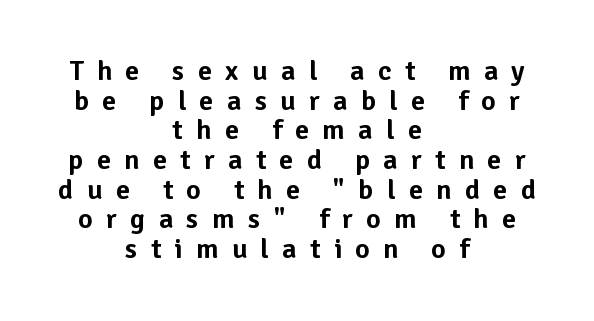
The image shows 28 px sans-serif type, upright; set centered, tight line spacing (1.06x), unusually wide letter spacing (+0.48 em), not underlined; low stroke contrast and a medium x-height.
